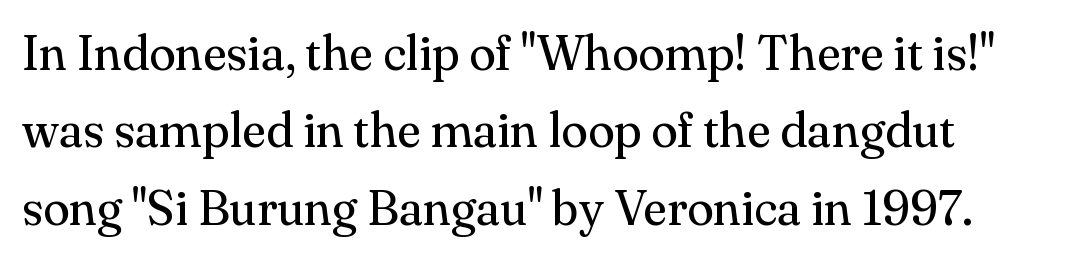
{"serif": "yes", "italic": "no", "bold": "no", "weight": "regular", "width": "normal", "stroke_contrast": "medium", "x_height": "small", "monospaced": "no", "underline": "no", "line_spacing": "normal", "line_spacing_ratio": 1.58, "letter_spacing": "normal", "letter_spacing_em": 0.0, "glyph_px": 49}
